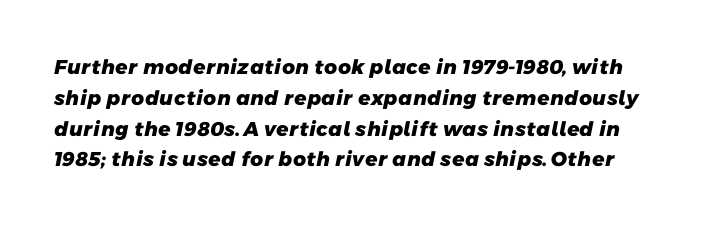
A normal amount of white space separates one row of letters from the next. The sample has been set heavy, in full bold. Tracking here is standard; glyphs follow each other at the usual distance. Check the space under the baseline: it is left empty.
